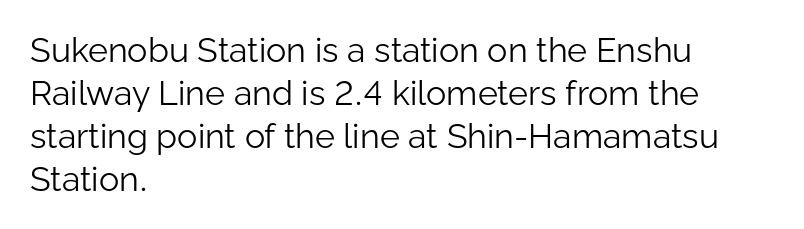
Q: Is the text bold? A: No.
Q: Is the text italic (slanted)? A: No, it is upright.
Q: Is the typeface a serif or a sans-serif typeface? A: Sans-serif.
Q: Is the text underlined? A: No.
Q: How is the paragraph aligned? A: Left-aligned.
Q: Is the spacing between letters normal or unusually wide? A: Normal.
Q: Is the spacing between lines tight, normal or loose? A: Normal.
Q: Width (condensed, normal, or wide)? A: Normal.
Q: Stroke contrast? A: Low.
Q: x-height? A: Medium.
Q: Monospaced? A: No.
